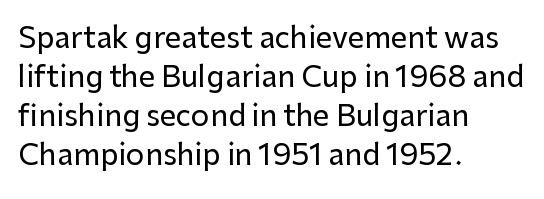
The image shows 29 px sans-serif type, upright; set left-aligned, normal line spacing (1.35x), normal letter spacing, not underlined; low stroke contrast and a medium x-height.
